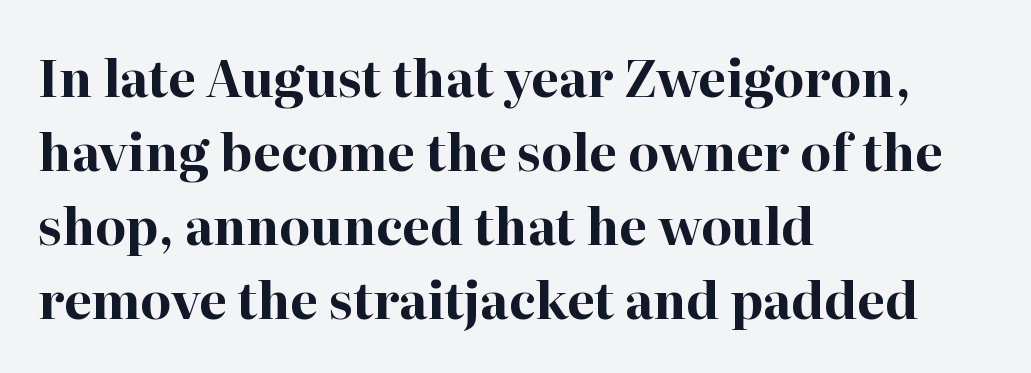
The image shows 50 px bold serif type, upright; set left-aligned, normal line spacing (1.48x), normal letter spacing, not underlined; high stroke contrast and a medium x-height.
